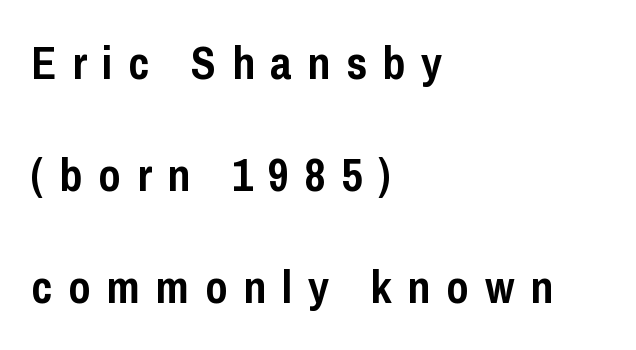
{"serif": "no", "italic": "no", "bold": "yes", "weight": "semibold", "width": "condensed", "stroke_contrast": "low", "x_height": "medium", "monospaced": "no", "underline": "no", "align": "left", "line_spacing": "loose", "line_spacing_ratio": 2.44, "letter_spacing": "wide", "letter_spacing_em": 0.34, "glyph_px": 46}
